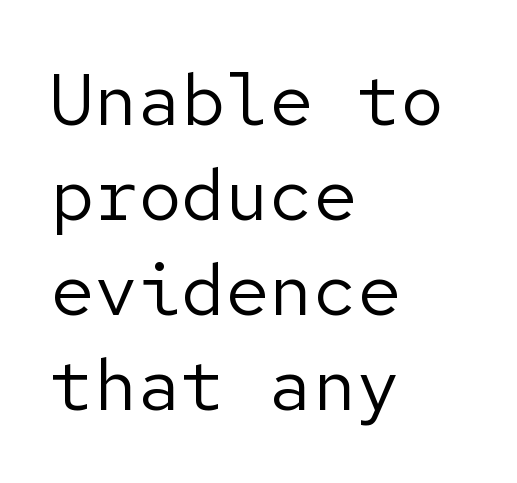
{"serif": "no", "italic": "no", "bold": "no", "weight": "regular", "width": "normal", "stroke_contrast": "low", "x_height": "medium", "underline": "no", "align": "left", "line_spacing": "normal", "line_spacing_ratio": 1.3, "letter_spacing": "normal", "letter_spacing_em": 0.0, "glyph_px": 73}
